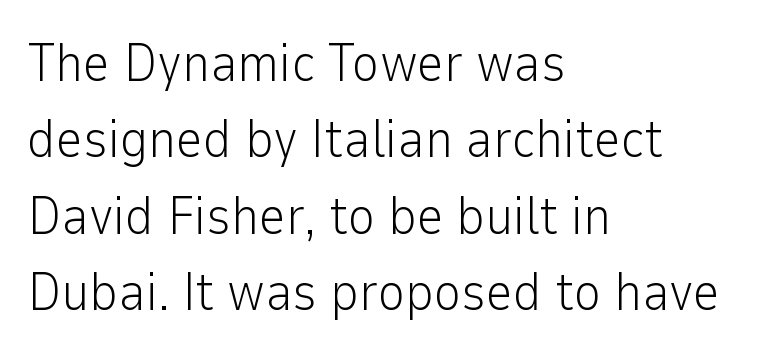
The image shows 53 px light sans-serif type, upright; set left-aligned, normal line spacing (1.44x), normal letter spacing, not underlined; low stroke contrast and a medium x-height.
